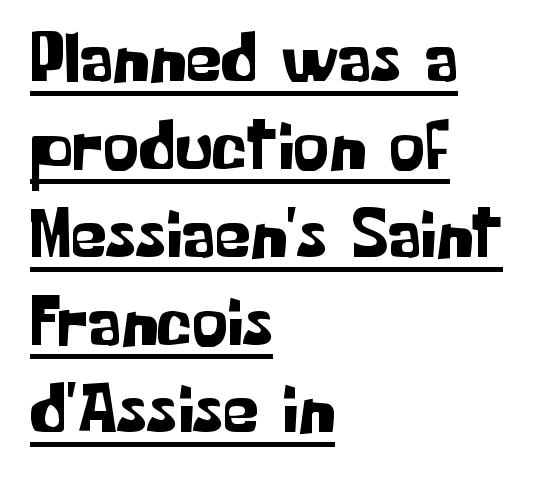
{"serif": "no", "italic": "no", "width": "normal", "stroke_contrast": "low", "x_height": "medium", "monospaced": "no", "underline": "yes", "align": "left", "line_spacing_ratio": 1.22, "letter_spacing": "normal", "letter_spacing_em": 0.0, "glyph_px": 72}
